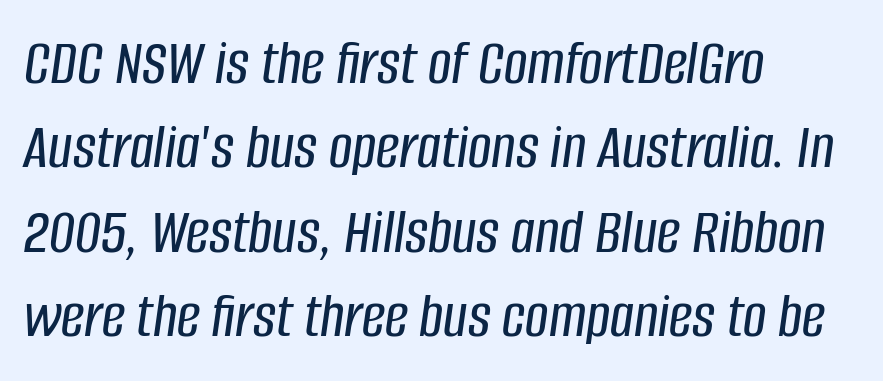
Default kerning and tracking; the words read as compact shapes. The line-height multiplier appears to be the usual default. The ragged edge is on the right, which tells us the setting is flush left. The face used here is proportionally spaced, like ordinary book or web type. The text carries the slant typical of an italic or oblique font.
